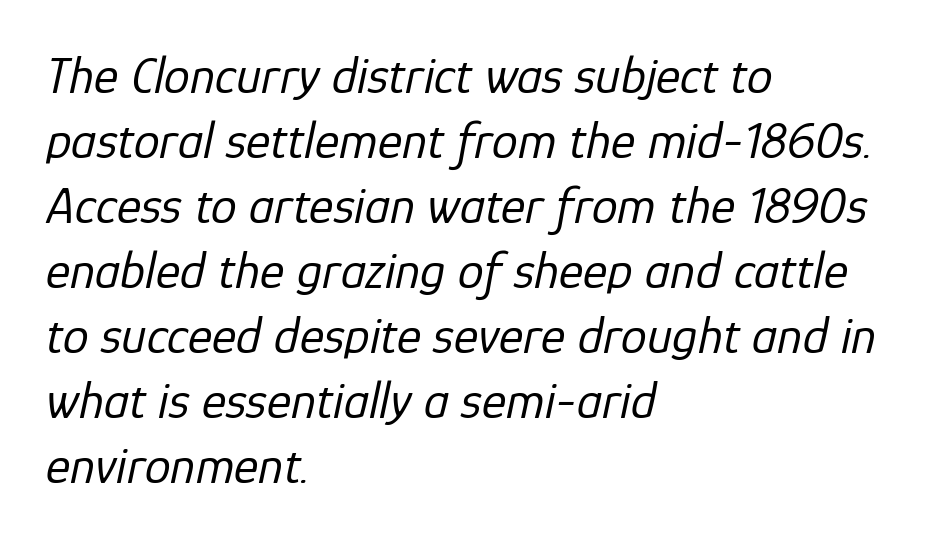
Q: Is the text bold? A: No.
Q: Is the text italic (slanted)? A: Yes, it leans right by about 12 degrees.
Q: Is the text underlined? A: No.
Q: How is the paragraph aligned? A: Left-aligned.
Q: Is the spacing between letters normal or unusually wide? A: Normal.
Q: Is the spacing between lines tight, normal or loose? A: Normal.
Q: Width (condensed, normal, or wide)? A: Normal.
Q: Stroke contrast? A: Low.
Q: x-height? A: Medium.
Q: Monospaced? A: No.
